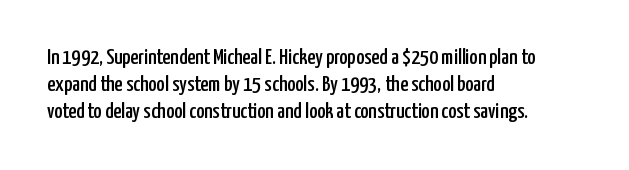
Is the block centered? No — it sits flush against the left margin. Beneath every word, the page is bare. What stands out about the letter spacing? Nothing — it is the standard amount. The lettering stays uniformly vertical, giving the passage a roman look.
